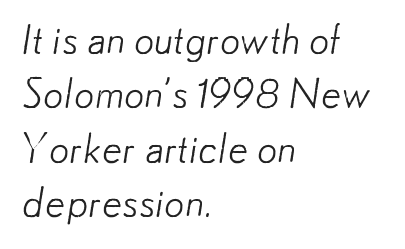
{"serif": "no", "bold": "no", "weight": "light", "width": "normal", "stroke_contrast": "low", "x_height": "small", "monospaced": "no", "underline": "no", "align": "left", "line_spacing": "normal", "line_spacing_ratio": 1.36, "letter_spacing": "normal", "letter_spacing_em": 0.0, "glyph_px": 40}
